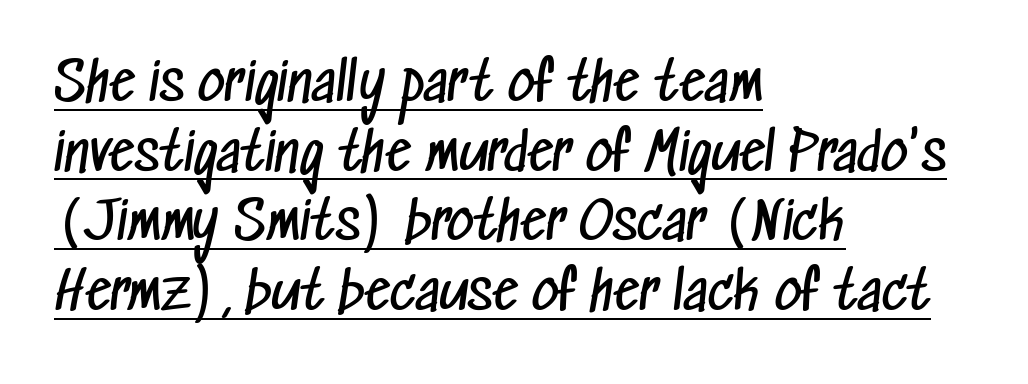
These characters rest on top of a visible drawn line. Line beginnings align vertically; line endings do not. Honestly, the row spacing looks completely unremarkable. Think of a printed novel: that variable character pitch is what you see here. Vertical stems look standard width or narrower in stroke. Does extra space separate the letters? No, they use regular spacing.
